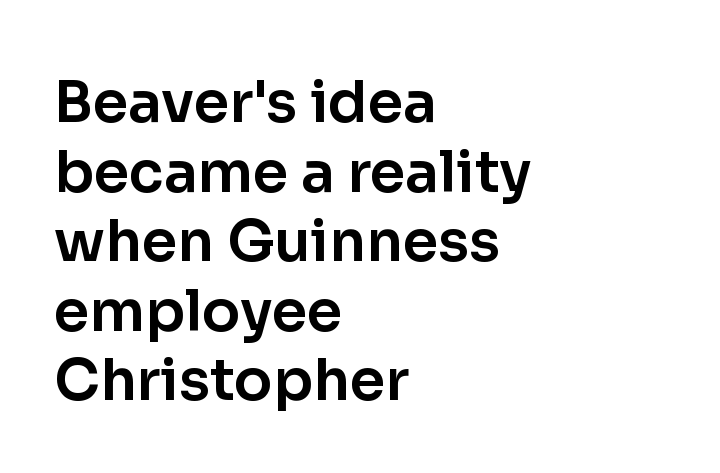
{"serif": "no", "italic": "no", "width": "normal", "stroke_contrast": "low", "x_height": "medium", "monospaced": "no", "underline": "no", "align": "left", "line_spacing_ratio": 1.22, "letter_spacing": "normal", "letter_spacing_em": 0.0, "glyph_px": 57}
